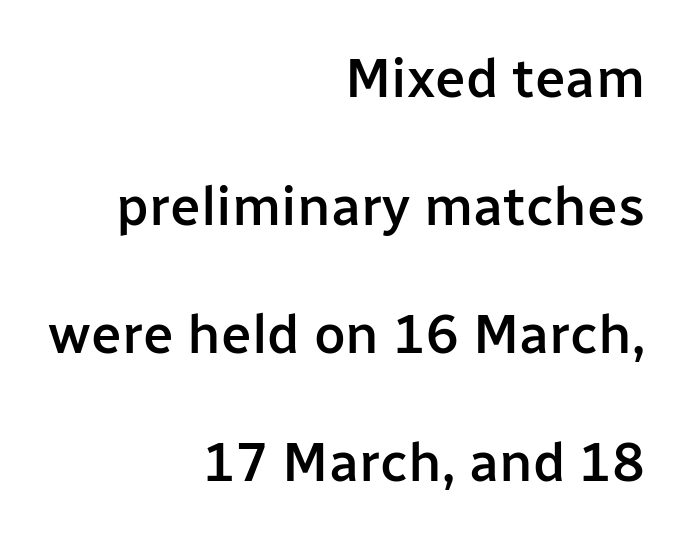
Q: Is the text bold? A: Semi-bold.
Q: Is the text italic (slanted)? A: No, it is upright.
Q: Is the typeface a serif or a sans-serif typeface? A: Sans-serif.
Q: Is the text underlined? A: No.
Q: How is the paragraph aligned? A: Right-aligned.
Q: Is the spacing between letters normal or unusually wide? A: Normal.
Q: Is the spacing between lines tight, normal or loose? A: Loose.
Q: Width (condensed, normal, or wide)? A: Normal.
Q: Stroke contrast? A: Low.
Q: x-height? A: Medium.
Q: Monospaced? A: No.
